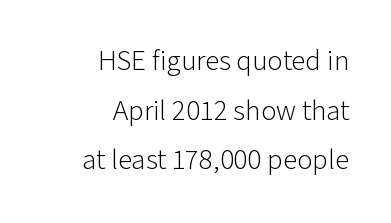
The image shows 29 px light sans-serif type, upright; set right-aligned, line spacing 1.71x, normal letter spacing, not underlined; low stroke contrast and a medium x-height.
